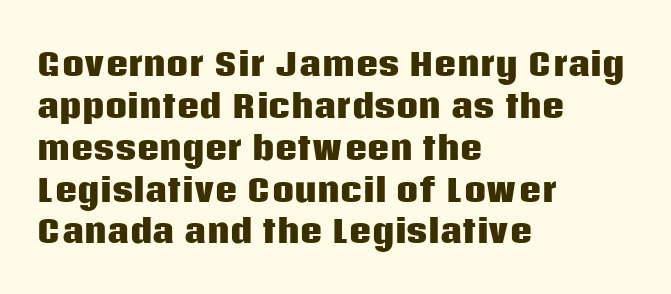
Q: Is the text bold? A: Yes.
Q: Is the text italic (slanted)? A: No, it is upright.
Q: Is the typeface a serif or a sans-serif typeface? A: Sans-serif.
Q: Is the text underlined? A: No.
Q: How is the paragraph aligned? A: Left-aligned.
Q: Is the spacing between letters normal or unusually wide? A: Normal.
Q: Is the spacing between lines tight, normal or loose? A: Normal.
Q: Width (condensed, normal, or wide)? A: Normal.
Q: Stroke contrast? A: Low.
Q: x-height? A: Large.
Q: Monospaced? A: No.
